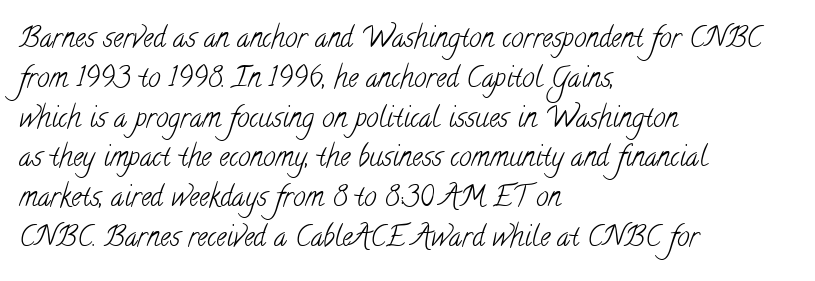
{"bold": "no", "weight": "light", "width": "condensed", "stroke_contrast": "low", "x_height": "small", "monospaced": "no", "underline": "no", "align": "left", "line_spacing": "normal", "line_spacing_ratio": 1.42, "letter_spacing": "normal", "letter_spacing_em": 0.0, "glyph_px": 28}
